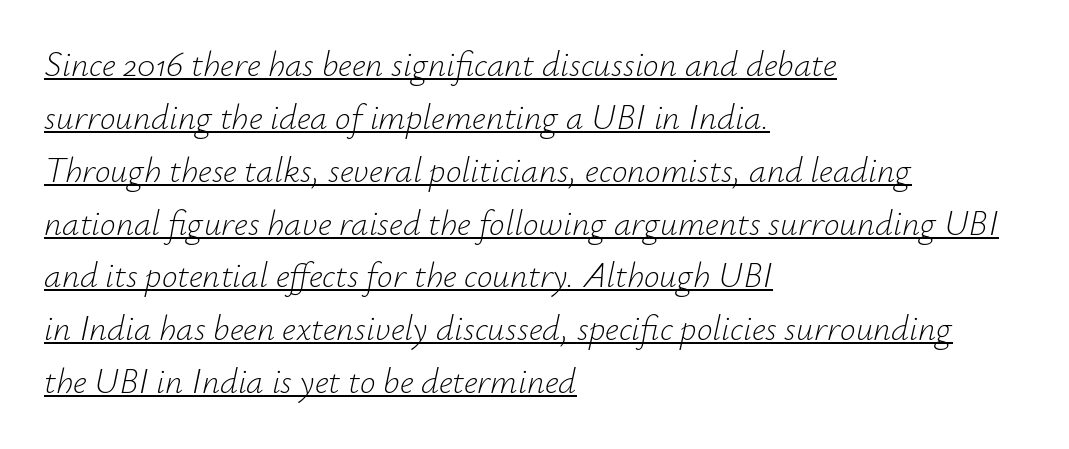
The image shows 35 px light type, italic (leaning right); set left-aligned, normal line spacing (1.51x), normal letter spacing, underlined; low stroke contrast and a small x-height.
